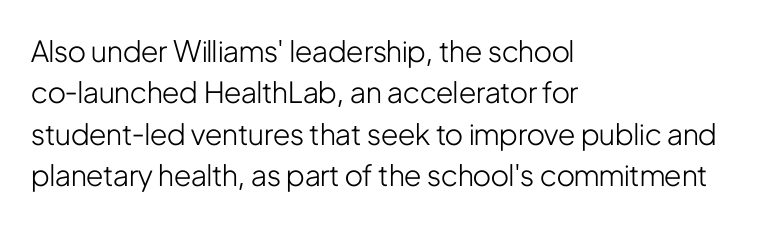
The image shows 29 px light, condensed sans-serif type, upright; set left-aligned, normal line spacing (1.43x), normal letter spacing, not underlined; low stroke contrast and a medium x-height.
